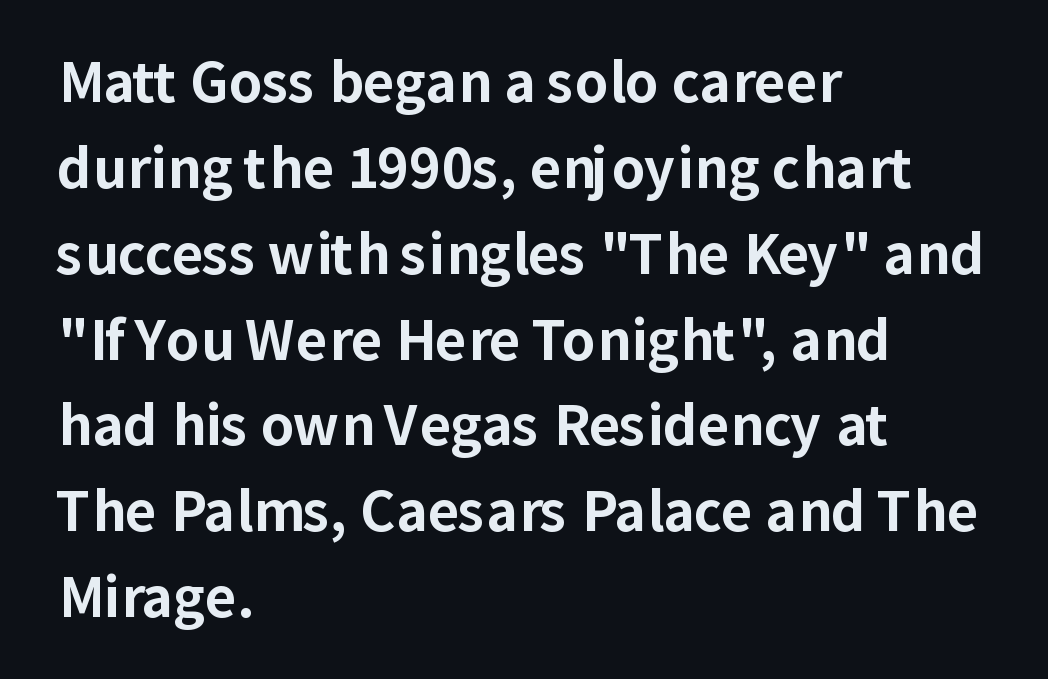
The image shows 54 px bold sans-serif type, upright; set left-aligned, normal line spacing (1.59x), normal letter spacing, not underlined; low stroke contrast and a medium x-height.
